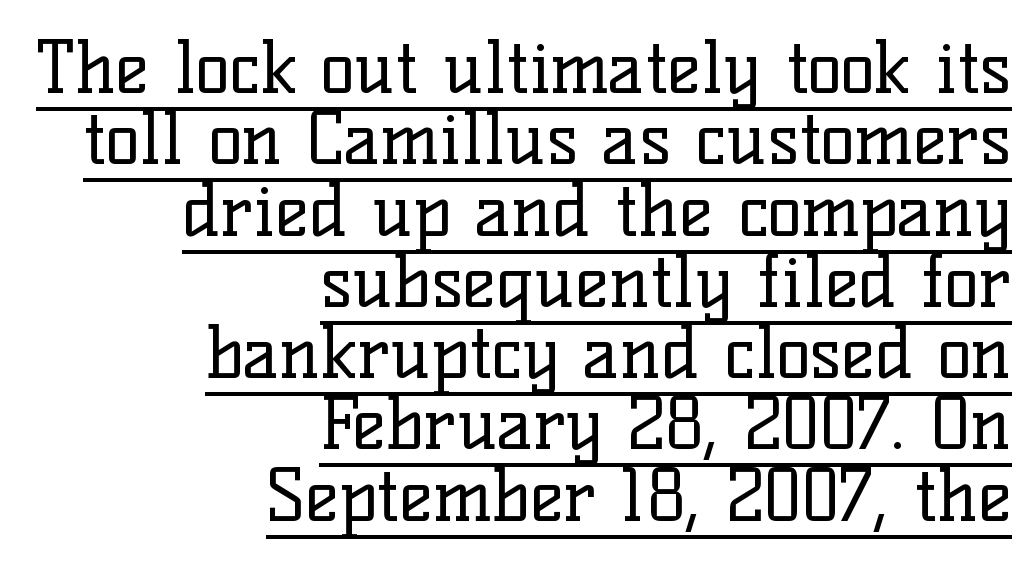
{"serif": "yes", "italic": "no", "bold": "no", "weight": "regular", "width": "normal", "stroke_contrast": "low", "x_height": "medium", "monospaced": "no", "underline": "yes", "align": "right", "line_spacing": "tight", "line_spacing_ratio": 0.99, "letter_spacing": "normal", "letter_spacing_em": 0.0, "glyph_px": 72}
